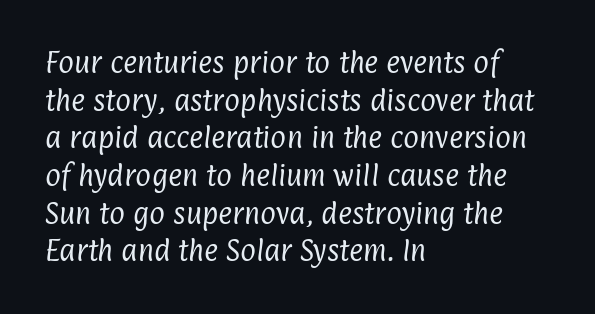
Layout note: lines flush left. The zone under the glyphs is completely vacant. Characters follow at the spacing the type designer built in. The vertical gap from one line to the next is medium. Weight: not bold — regular or lighter.
